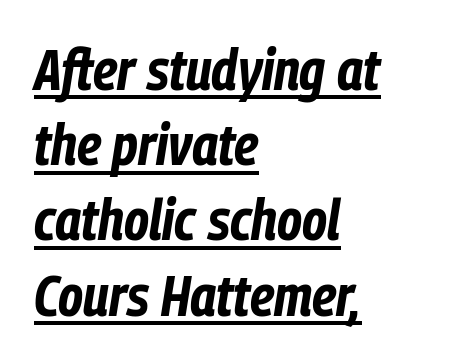
Q: Is the text bold? A: Yes.
Q: Is the text italic (slanted)? A: Yes, it leans right by about 9 degrees.
Q: Is the text underlined? A: Yes.
Q: How is the paragraph aligned? A: Left-aligned.
Q: Is the spacing between letters normal or unusually wide? A: Normal.
Q: Is the spacing between lines tight, normal or loose? A: Normal.
Q: Width (condensed, normal, or wide)? A: Condensed.
Q: Stroke contrast? A: Low.
Q: x-height? A: Medium.
Q: Monospaced? A: No.
